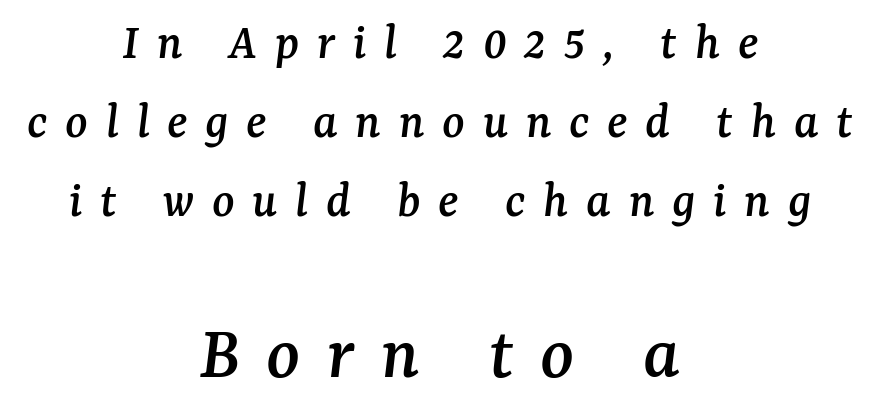
The designer gave the closing block more size than the opening block. It's the slanting kind of type. The typeface chosen for these lines features serifs. Interline gaps are of average width in this sample. A centered setting, common on invitations and titles, is used for this passage.
